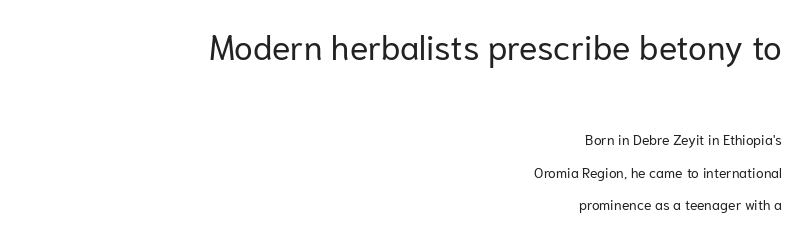
Q: Is the text bold? A: No.
Q: Is the text italic (slanted)? A: No, it is upright.
Q: Is the typeface a serif or a sans-serif typeface? A: Sans-serif.
Q: Is the text underlined? A: No.
Q: How is the paragraph aligned? A: Right-aligned.
Q: Is the spacing between letters normal or unusually wide? A: Normal.
Q: Is the spacing between lines tight, normal or loose? A: Loose.
Q: Which block of text is set in a larger size, the first (top) or the second (bottom)? A: The first (top) one.
Q: Width (condensed, normal, or wide)? A: Normal.
Q: Stroke contrast? A: Low.
Q: x-height? A: Medium.
Q: Monospaced? A: No.
